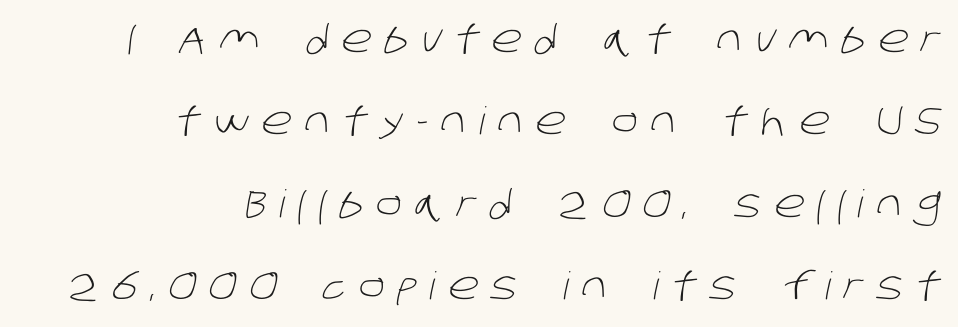
This sample trades compactness for vertical openness between lines. The font is comparable to plain body text, perhaps lighter. Compared with typical body copy, the letter spacing here is much looser. Only glyphs here, with clear space below each row. Observe the absence of serifs on each vertical stroke in this sample. Each letter keeps its own natural width here, so spacing adapts to shape.
